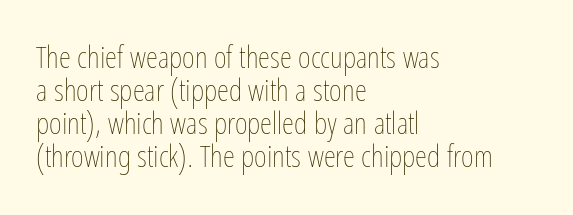
The image shows 31 px thin, condensed type, upright; set left-aligned, tight line spacing (1.06x), normal letter spacing, not underlined; low stroke contrast and a medium x-height.
